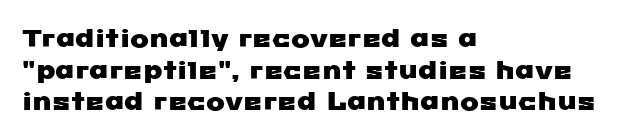
The image shows 25 px text type; set left-aligned, normal line spacing (1.27x), normal letter spacing, not underlined.
